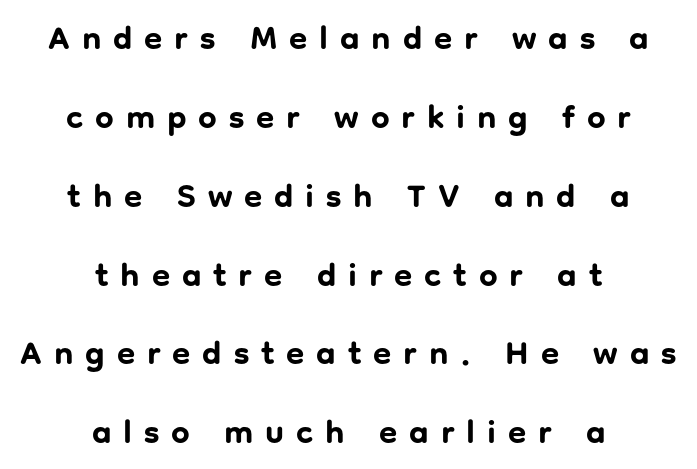
The rendering inserts visible extra space after every character. These lines stack symmetrically, like a column narrowing and widening about its center. This rendering features lettering with no underline. Its strokes are broad and dark, the hallmark of bold type. Proportional: the letters do not fall into vertical columns. Letterform terminals end flat and unadorned throughout the passage.
